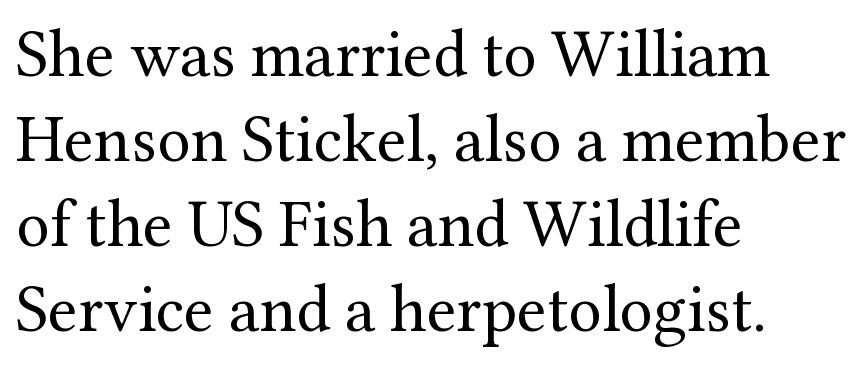
{"serif": "yes", "italic": "no", "bold": "no", "weight": "regular", "width": "normal", "stroke_contrast": "medium", "x_height": "medium", "monospaced": "no", "underline": "no", "align": "left", "line_spacing": "normal", "line_spacing_ratio": 1.27, "letter_spacing": "normal", "letter_spacing_em": 0.0, "glyph_px": 67}
